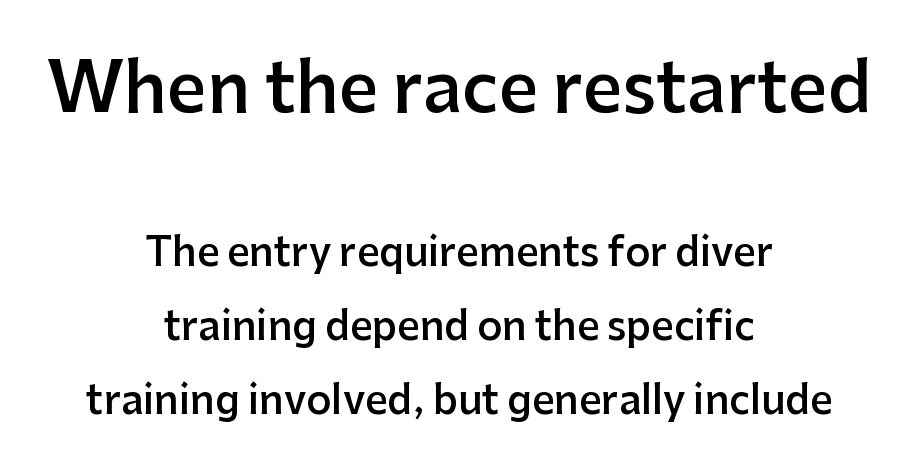
The image shows 69 px semibold sans-serif type, upright; set centered, loose line spacing (1.9x), normal letter spacing, not underlined; the first (top) block is 1.77x larger; low stroke contrast and a medium x-height.
